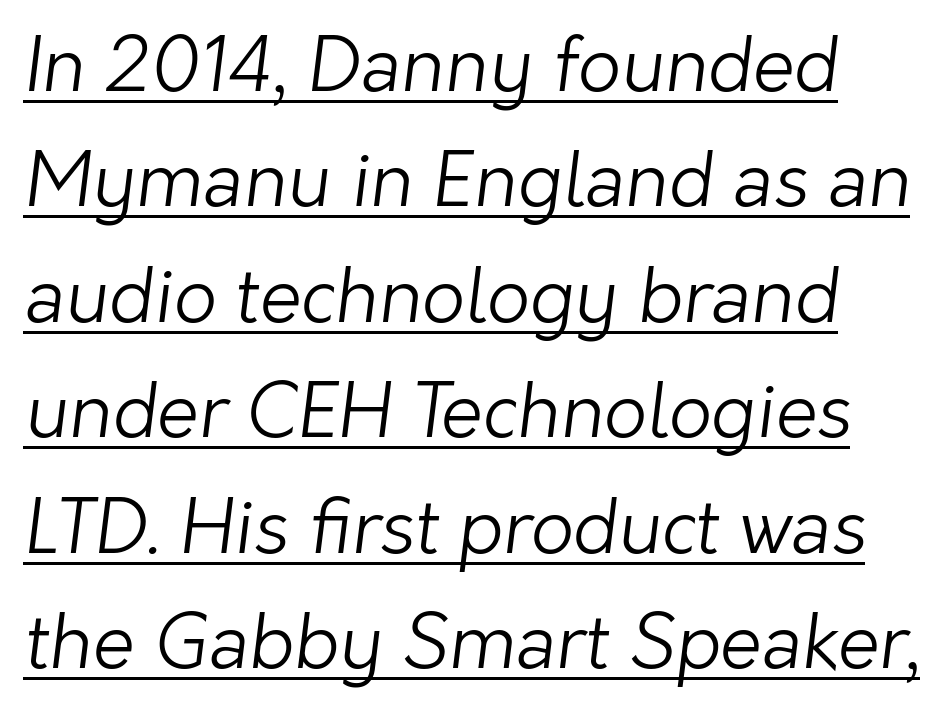
The image shows 75 px light sans-serif type; set normal line spacing (1.54x), normal letter spacing, underlined; low stroke contrast and a medium x-height.
